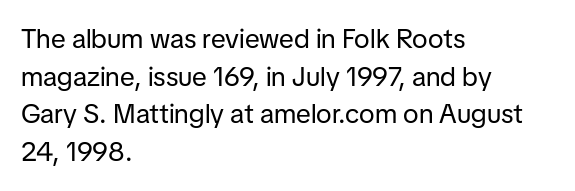
Notice how the stems are strictly vertical — no italics here. A bare baseline throughout the passage. Inter-character spacing is left at the font's built-in metrics. Vertical spacing — default. The ragged edge is on the right, which tells us the setting is flush left. The font sits on the lighter half of the weight spectrum, regular included.
